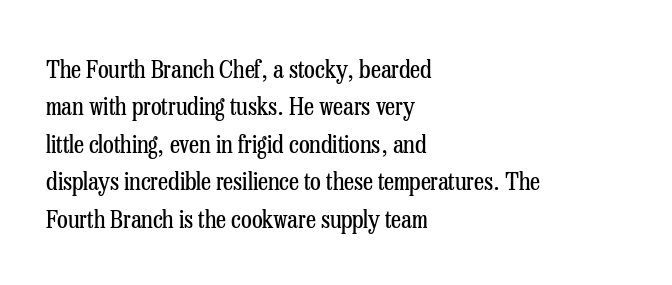
In CSS terms this would be text-align: left. Descenders are the only things crossing below the line. One glance says typical: line gaps are just what's usual. This is the regular roman posture of the typeface.
